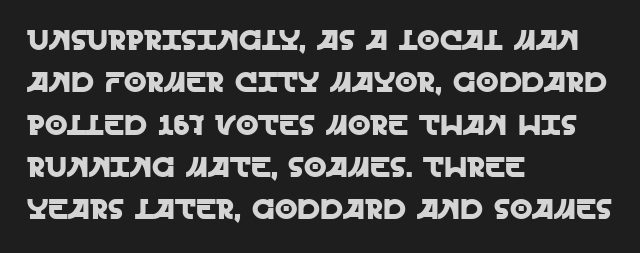
Q: Is the text italic (slanted)? A: No, it is upright.
Q: Is the typeface a serif or a sans-serif typeface? A: Sans-serif.
Q: Is the text underlined? A: No.
Q: How is the paragraph aligned? A: Left-aligned.
Q: Is the spacing between letters normal or unusually wide? A: Normal.
Q: Is the spacing between lines tight, normal or loose? A: Normal.
Q: Width (condensed, normal, or wide)? A: Normal.
Q: x-height? A: Large.
Q: Monospaced? A: No.
